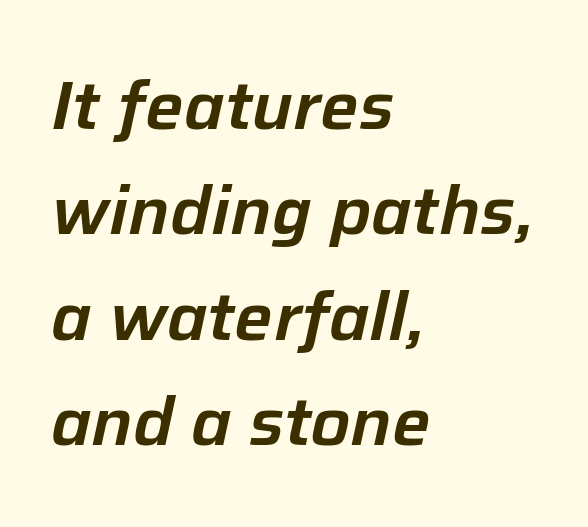
{"italic": "yes", "lean": "right", "slant_degrees": 12, "width": "normal", "stroke_contrast": "low", "x_height": "medium", "monospaced": "no", "underline": "no", "align": "left", "line_spacing": "normal", "line_spacing_ratio": 1.55, "letter_spacing": "normal", "letter_spacing_em": 0.0, "glyph_px": 68}
